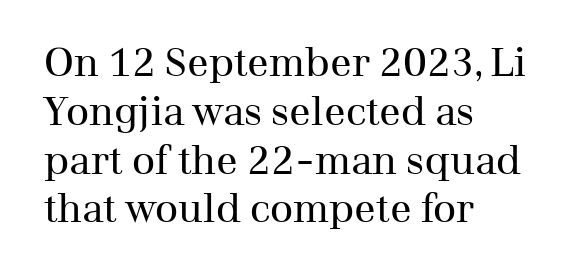
The image shows 40 px regular-weight serif type, upright; set left-aligned, line spacing 1.22x, normal letter spacing, not underlined; medium stroke contrast and a medium x-height.
